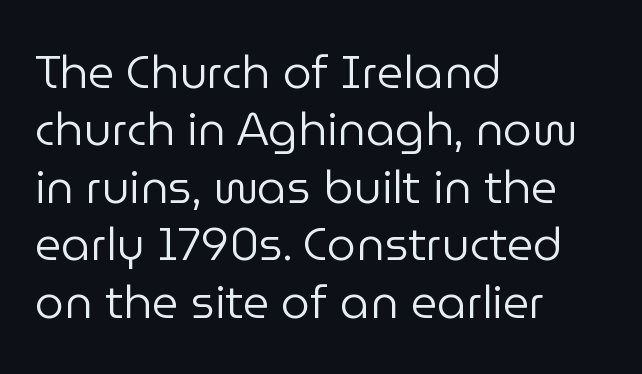
The image shows 46 px regular-weight sans-serif type, upright; set left-aligned, normal line spacing (1.25x), normal letter spacing, not underlined; low stroke contrast and a medium x-height.
